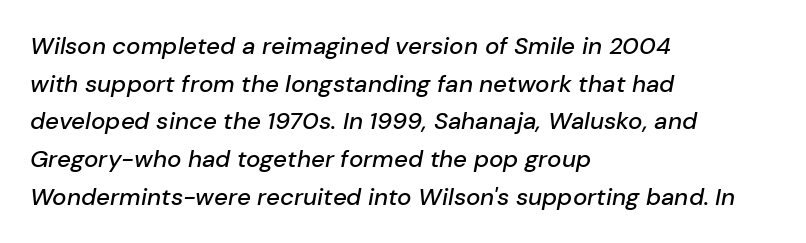
Q: Is the text italic (slanted)? A: Yes, it leans right by about 10 degrees.
Q: Is the text underlined? A: No.
Q: How is the paragraph aligned? A: Left-aligned.
Q: Is the spacing between letters normal or unusually wide? A: Normal.
Q: Is the spacing between lines tight, normal or loose? A: Normal.
